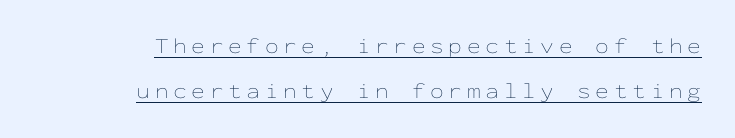
Loosely led — the rows are spread out. The gaps between neighbouring characters are conspicuously large. Every character sits straight up, as roman type does. Where is the straight margin? On the right.
